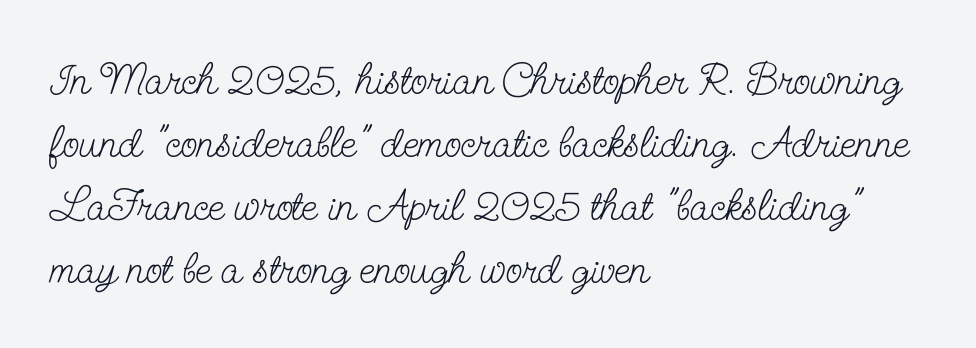
Letters rest on an invisible, unmarked baseline. Compared with typical body copy, the letter spacing here is the same. The letters advance in unequal steps, a hallmark of proportional type. Reading down the column, the eye jumps a familiar distance to each next line.
